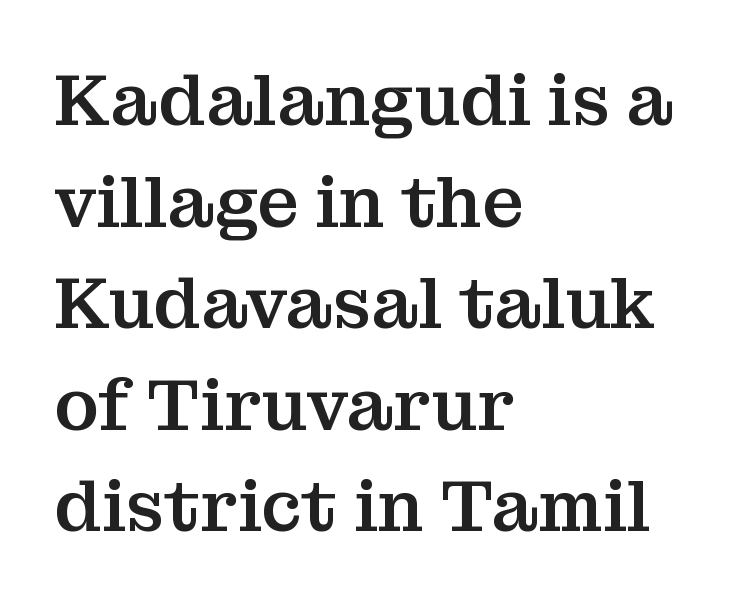
The lines are quadded left. A bare baseline throughout the passage. Honestly, the row spacing looks completely unremarkable. Posture: upright roman.
